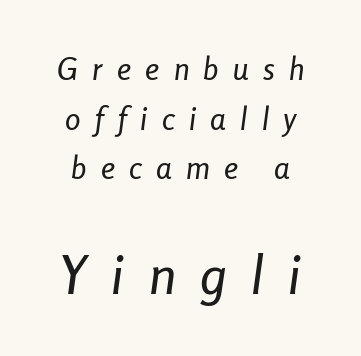
{"italic": "yes", "lean": "right", "slant_degrees": 8, "width": "condensed", "stroke_contrast": "low", "x_height": "medium", "monospaced": "no", "underline": "no", "line_spacing": "normal", "line_spacing_ratio": 1.6, "letter_spacing": "wide", "letter_spacing_em": 0.46, "larger_block": "second", "size_ratio": 1.74, "glyph_px": 54}
